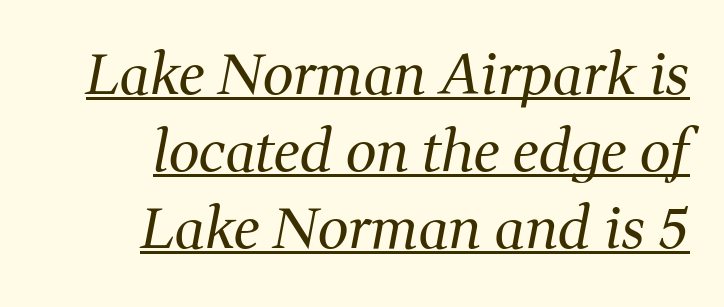
The image shows 55 px regular-weight serif type, italic (leaning right); set right-aligned, normal line spacing (1.4x), normal letter spacing, underlined; medium stroke contrast and a medium x-height.
